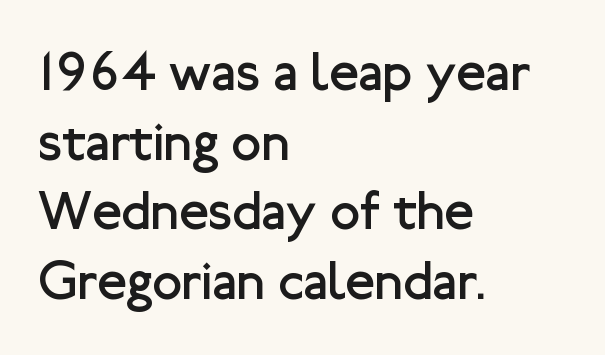
Q: Is the text bold? A: No.
Q: Is the text italic (slanted)? A: No, it is upright.
Q: Is the typeface a serif or a sans-serif typeface? A: Sans-serif.
Q: Is the text underlined? A: No.
Q: How is the paragraph aligned? A: Left-aligned.
Q: Is the spacing between letters normal or unusually wide? A: Normal.
Q: Is the spacing between lines tight, normal or loose? A: Normal.
Q: Width (condensed, normal, or wide)? A: Normal.
Q: Stroke contrast? A: Low.
Q: x-height? A: Medium.
Q: Monospaced? A: No.
